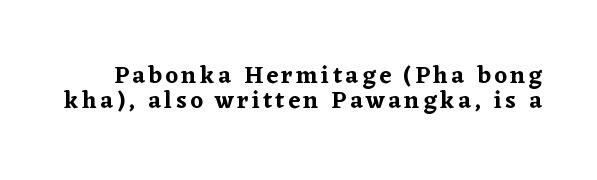
{"italic": "no", "underline": "no", "line_spacing": "tight", "line_spacing_ratio": 1.05, "glyph_px": 24}
